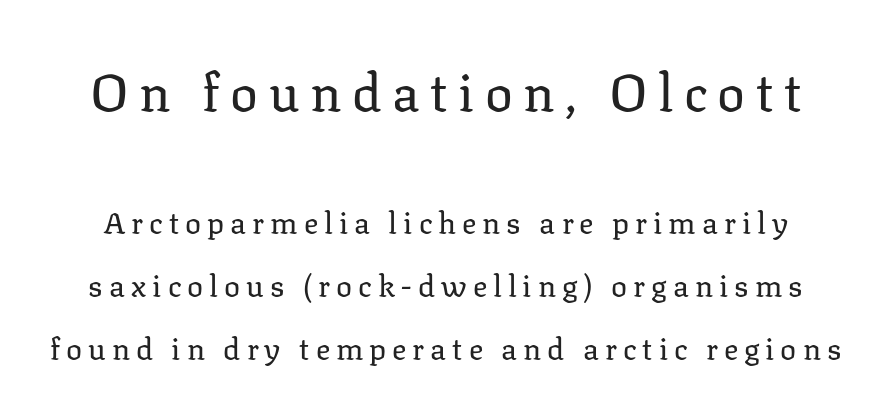
Q: Is the text bold? A: No.
Q: Is the text italic (slanted)? A: No, it is upright.
Q: Is the typeface a serif or a sans-serif typeface? A: Serif.
Q: Is the text underlined? A: No.
Q: Is the spacing between letters normal or unusually wide? A: Unusually wide.
Q: Is the spacing between lines tight, normal or loose? A: Loose.
Q: Which block of text is set in a larger size, the first (top) or the second (bottom)? A: The first (top) one.
Q: Width (condensed, normal, or wide)? A: Normal.
Q: Stroke contrast? A: Low.
Q: x-height? A: Medium.
Q: Monospaced? A: No.
